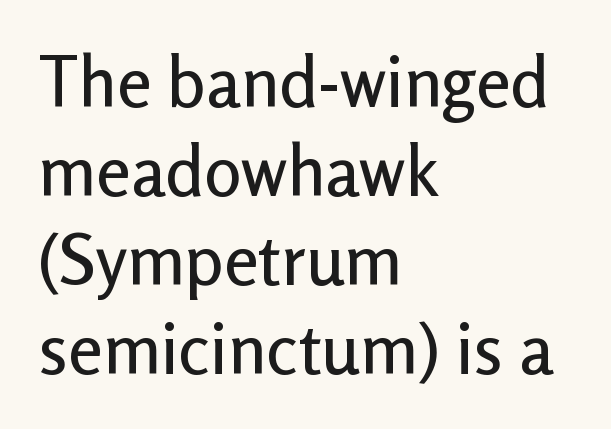
Does extra space separate the letters? No, they use regular spacing. This rendering features lettering with no underline. These lines are set flush left with a ragged right edge. A typesetter would mark this as roman, not italic.
